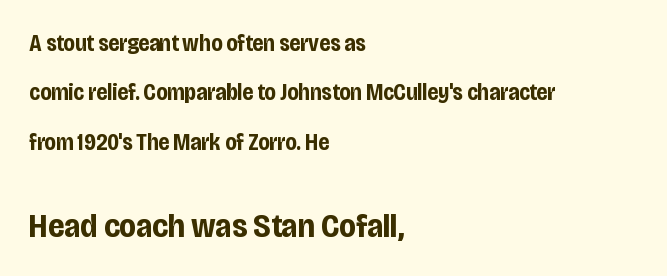
The image shows 34 px bold, condensed sans-serif type, upright; set left-aligned, loose line spacing (2.15x), normal letter spacing, not underlined; the second (bottom) block is 1.48x larger; low stroke contrast and a large x-height.
